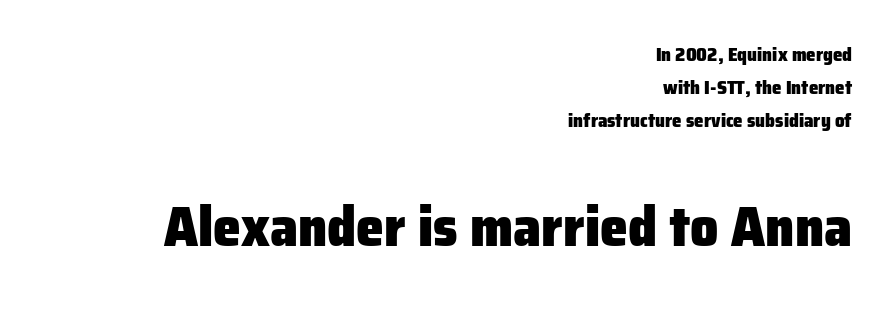
Q: Is the text bold? A: Yes.
Q: Is the text italic (slanted)? A: No, it is upright.
Q: Is the typeface a serif or a sans-serif typeface? A: Sans-serif.
Q: Is the text underlined? A: No.
Q: How is the paragraph aligned? A: Right-aligned.
Q: Is the spacing between letters normal or unusually wide? A: Normal.
Q: Which block of text is set in a larger size, the first (top) or the second (bottom)? A: The second (bottom) one.
Q: Width (condensed, normal, or wide)? A: Normal.
Q: Stroke contrast? A: Low.
Q: x-height? A: Medium.
Q: Monospaced? A: No.
